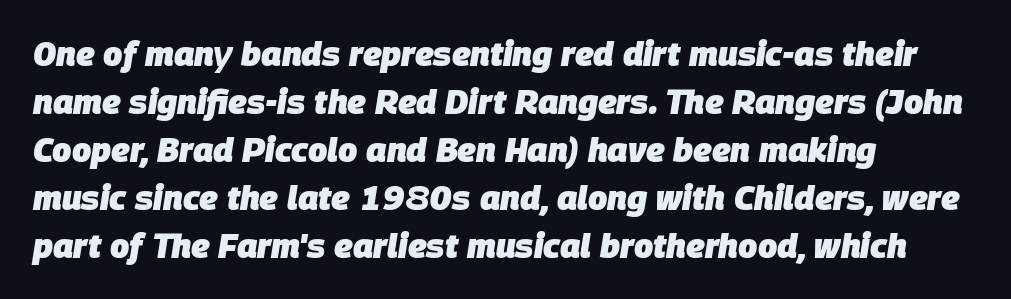
The words here are not underlined. Tall strokes in this sample are angled rather than plumb. Students, this is bold: see how much ink each stroke carries. The lines sit at an ordinary, default distance from one another. Compared with typical body copy, the letter spacing here is the same.
